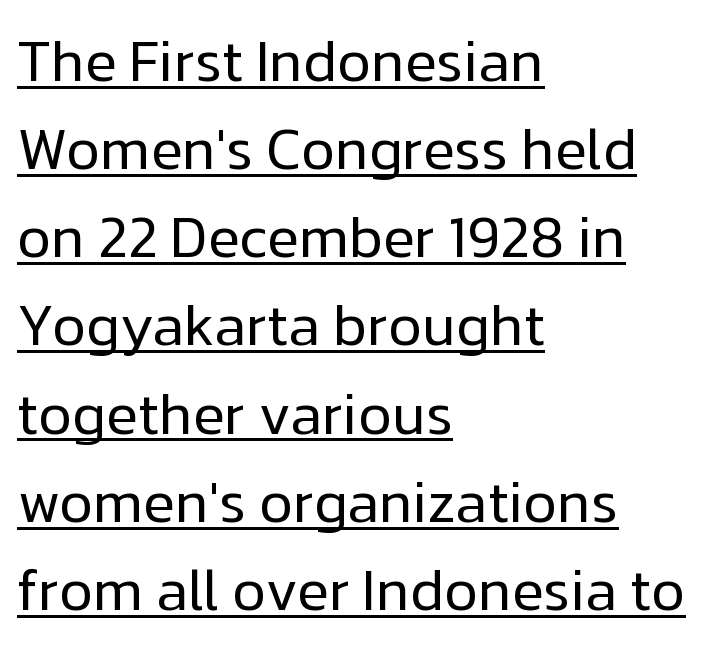
{"serif": "no", "italic": "no", "bold": "no", "weight": "regular", "width": "normal", "stroke_contrast": "low", "x_height": "medium", "monospaced": "no", "underline": "yes", "align": "left", "line_spacing": "normal", "line_spacing_ratio": 1.52, "letter_spacing": "normal", "letter_spacing_em": 0.0, "glyph_px": 58}
